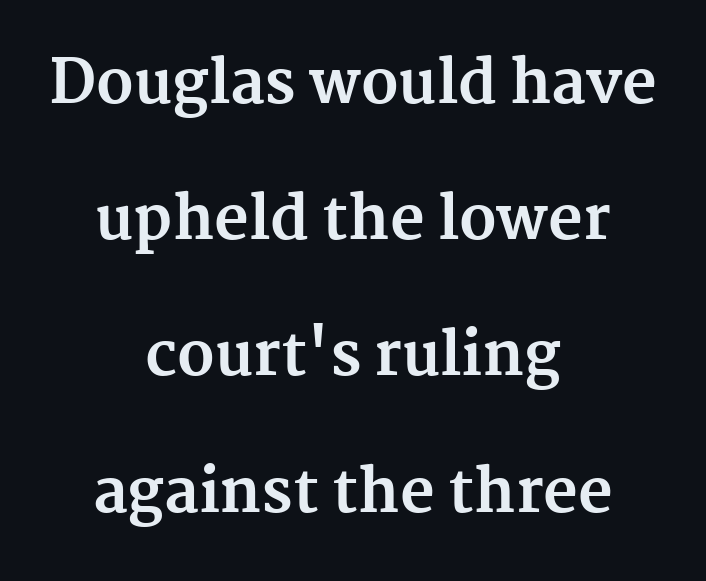
Q: Is the text bold? A: Yes.
Q: Is the text italic (slanted)? A: No, it is upright.
Q: Is the typeface a serif or a sans-serif typeface? A: Serif.
Q: Is the text underlined? A: No.
Q: How is the paragraph aligned? A: Centered.
Q: Is the spacing between letters normal or unusually wide? A: Normal.
Q: Is the spacing between lines tight, normal or loose? A: Loose.
Q: Width (condensed, normal, or wide)? A: Normal.
Q: Stroke contrast? A: Medium.
Q: x-height? A: Medium.
Q: Monospaced? A: No.
